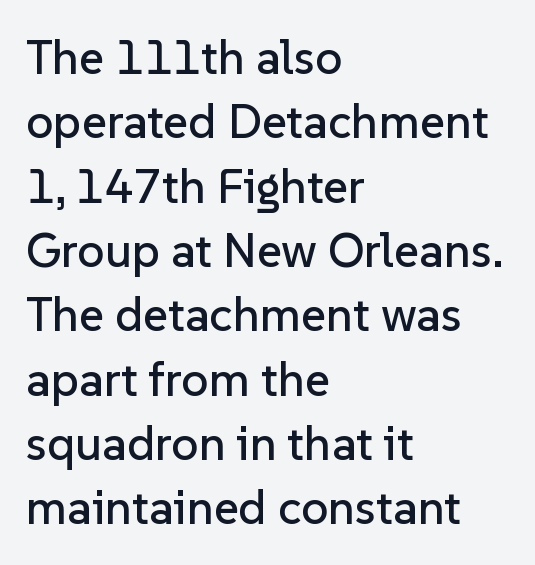
Q: Is the text italic (slanted)? A: No, it is upright.
Q: Is the typeface a serif or a sans-serif typeface? A: Sans-serif.
Q: Is the text underlined? A: No.
Q: How is the paragraph aligned? A: Left-aligned.
Q: Is the spacing between letters normal or unusually wide? A: Normal.
Q: Is the spacing between lines tight, normal or loose? A: Normal.
Q: Width (condensed, normal, or wide)? A: Normal.
Q: Stroke contrast? A: Low.
Q: x-height? A: Medium.
Q: Monospaced? A: No.
